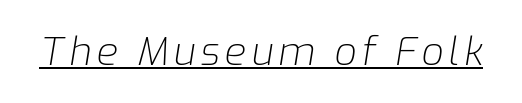
Q: Is the text bold? A: No.
Q: Is the text italic (slanted)? A: Yes, it leans right by about 9 degrees.
Q: Is the text underlined? A: Yes.
Q: Width (condensed, normal, or wide)? A: Normal.
Q: Stroke contrast? A: Low.
Q: x-height? A: Medium.
Q: Monospaced? A: No.
